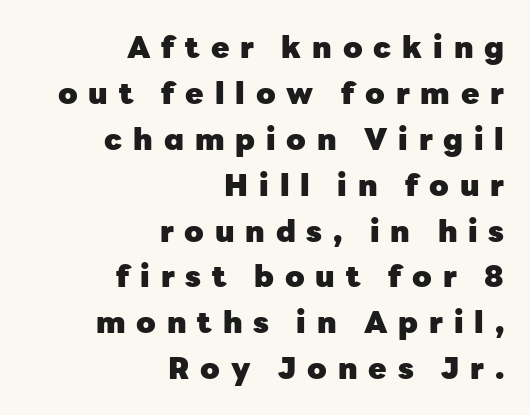
The image shows 30 px heavy sans-serif type, upright; set right-aligned, normal line spacing (1.53x), unusually wide letter spacing (+0.36 em), not underlined; low stroke contrast and a medium x-height.
